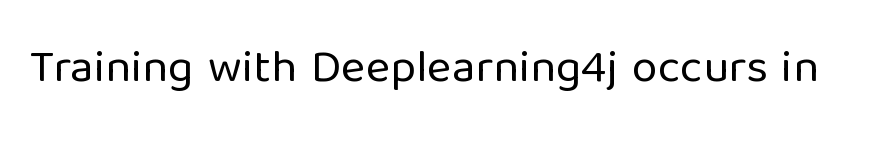
{"serif": "no", "italic": "no", "bold": "no", "weight": "regular", "width": "normal", "stroke_contrast": "low", "x_height": "medium", "monospaced": "no", "underline": "no", "letter_spacing": "normal", "letter_spacing_em": 0.0, "glyph_px": 47}
